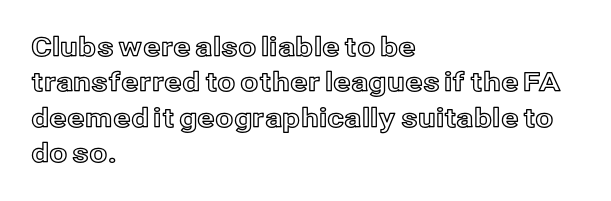
{"italic": "no", "underline": "no", "align": "left", "line_spacing": "normal", "line_spacing_ratio": 1.36, "letter_spacing": "normal", "letter_spacing_em": 0.0, "glyph_px": 26}
